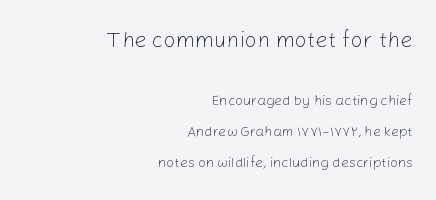
{"italic": "no", "bold": "no", "underline": "no", "align": "right", "line_spacing": "loose", "line_spacing_ratio": 2.21, "letter_spacing": "normal", "letter_spacing_em": 0.0, "larger_block": "first", "size_ratio": 1.57, "glyph_px": 22}
